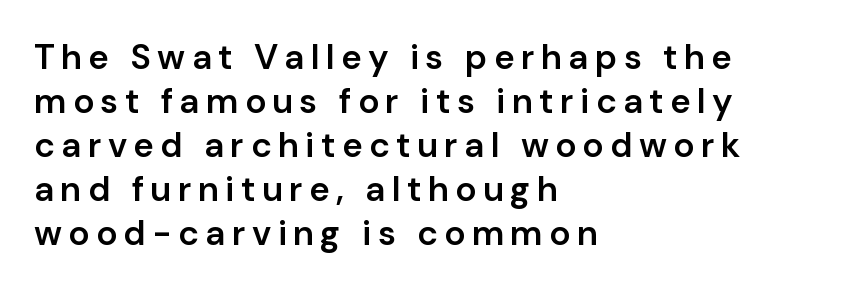
The image shows 35 px semibold sans-serif type, upright; set left-aligned, normal line spacing (1.26x), not underlined; low stroke contrast and a medium x-height.
